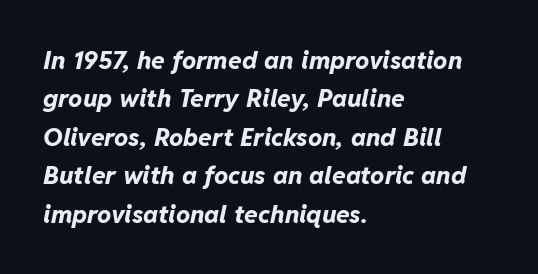
The image shows 25 px bold type, italic (leaning right); set left-aligned, normal line spacing (1.54x), normal letter spacing, not underlined.
